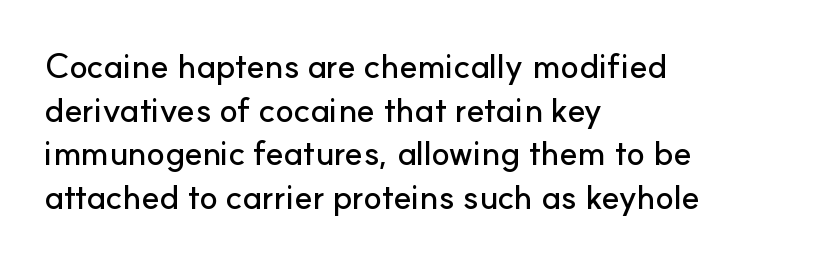
{"serif": "no", "italic": "no", "width": "normal", "stroke_contrast": "low", "x_height": "small", "monospaced": "no", "underline": "no", "align": "left", "line_spacing": "normal", "line_spacing_ratio": 1.28, "letter_spacing": "normal", "letter_spacing_em": 0.0, "glyph_px": 34}
